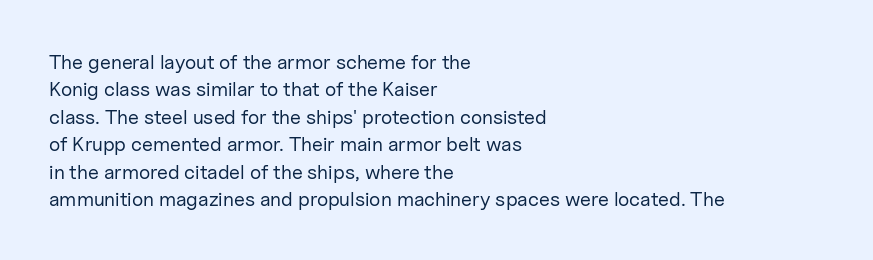
{"italic": "no", "bold": "no", "underline": "no", "align": "left", "line_spacing": "normal", "line_spacing_ratio": 1.37, "letter_spacing": "normal", "letter_spacing_em": 0.0, "glyph_px": 20}
